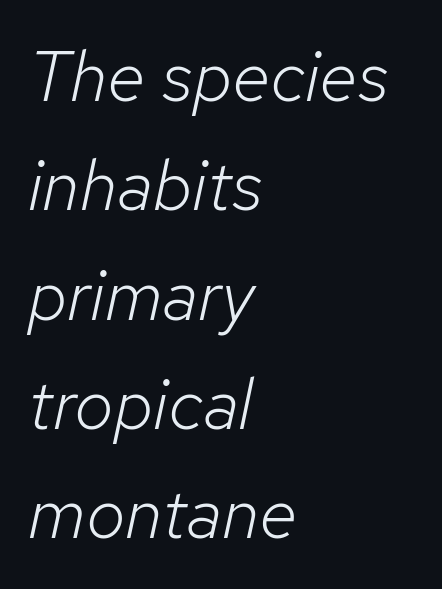
{"italic": "yes", "lean": "right", "slant_degrees": 12, "bold": "no", "weight": "light", "width": "normal", "stroke_contrast": "low", "x_height": "medium", "monospaced": "no", "underline": "no", "align": "left", "line_spacing": "normal", "line_spacing_ratio": 1.54, "letter_spacing": "normal", "letter_spacing_em": 0.0, "glyph_px": 71}
